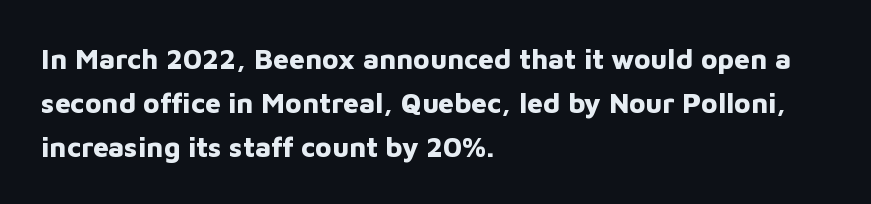
The image shows 28 px bold sans-serif type, upright; set left-aligned, normal line spacing (1.57x), normal letter spacing, not underlined; low stroke contrast and a medium x-height.
